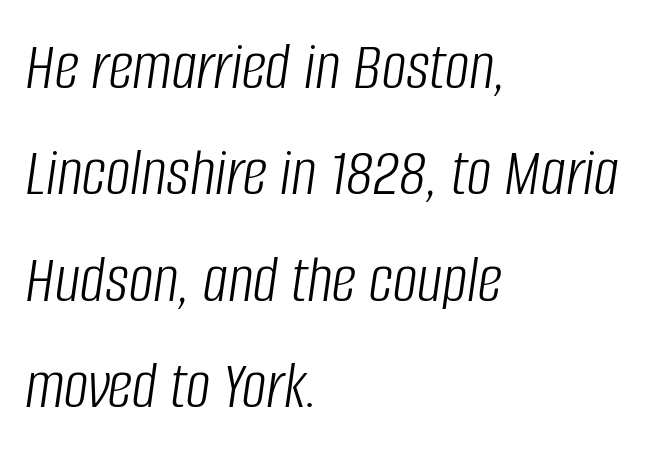
{"italic": "yes", "lean": "right", "slant_degrees": 8, "bold": "no", "weight": "light", "width": "condensed", "stroke_contrast": "low", "x_height": "large", "monospaced": "no", "underline": "no", "align": "left", "line_spacing": "normal", "line_spacing_ratio": 1.54, "letter_spacing": "normal", "letter_spacing_em": 0.0, "glyph_px": 69}
